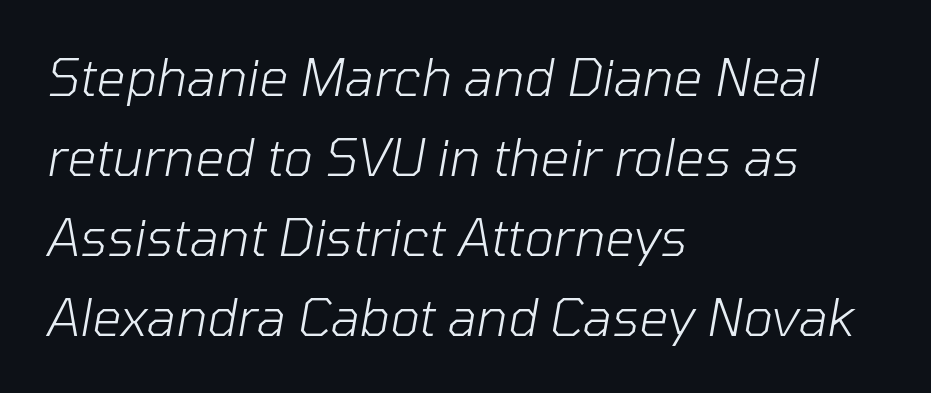
{"italic": "yes", "lean": "right", "slant_degrees": 10, "bold": "no", "weight": "light", "width": "normal", "stroke_contrast": "low", "x_height": "medium", "monospaced": "no", "underline": "no", "align": "left", "line_spacing": "normal", "line_spacing_ratio": 1.57, "letter_spacing": "normal", "letter_spacing_em": 0.0, "glyph_px": 51}
